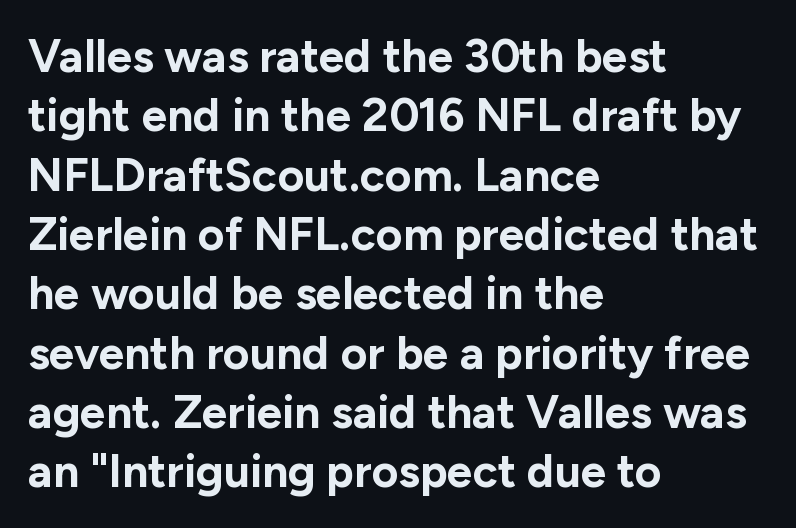
Q: Is the text bold? A: Yes.
Q: Is the text italic (slanted)? A: No, it is upright.
Q: Is the typeface a serif or a sans-serif typeface? A: Sans-serif.
Q: Is the text underlined? A: No.
Q: How is the paragraph aligned? A: Left-aligned.
Q: Is the spacing between letters normal or unusually wide? A: Normal.
Q: Is the spacing between lines tight, normal or loose? A: Normal.
Q: Width (condensed, normal, or wide)? A: Normal.
Q: Stroke contrast? A: Low.
Q: x-height? A: Medium.
Q: Monospaced? A: No.
